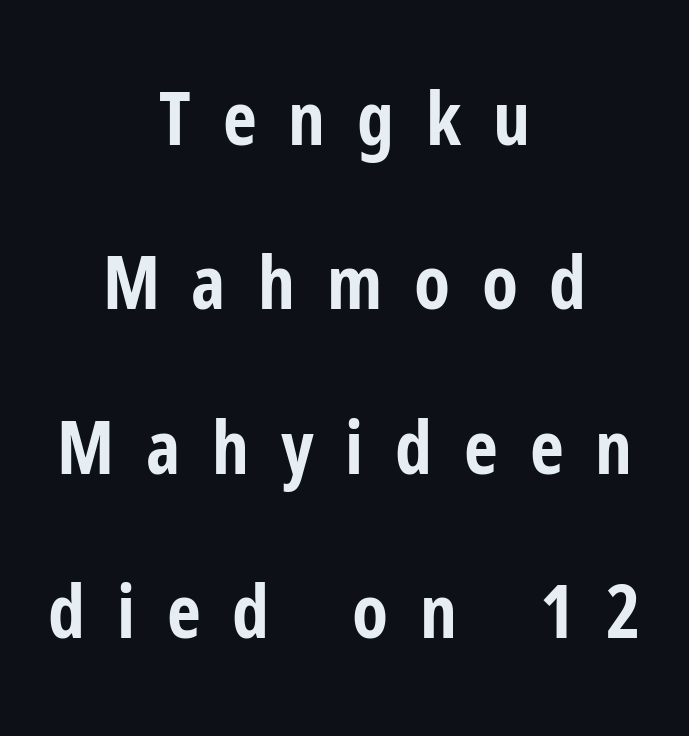
Q: Is the text bold? A: Yes.
Q: Is the text italic (slanted)? A: No, it is upright.
Q: Is the typeface a serif or a sans-serif typeface? A: Sans-serif.
Q: Is the text underlined? A: No.
Q: How is the paragraph aligned? A: Centered.
Q: Is the spacing between letters normal or unusually wide? A: Unusually wide.
Q: Is the spacing between lines tight, normal or loose? A: Loose.
Q: Width (condensed, normal, or wide)? A: Condensed.
Q: Stroke contrast? A: Low.
Q: x-height? A: Medium.
Q: Monospaced? A: No.
